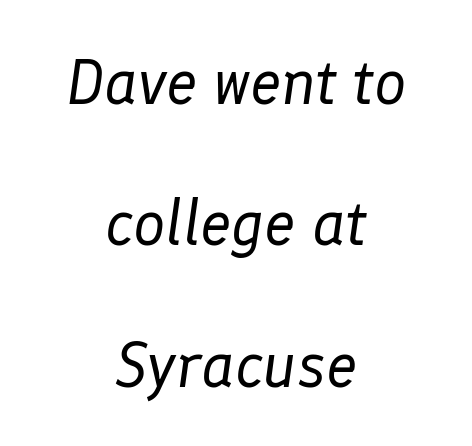
The text carries the slant typical of an italic or oblique font. Is the stroke heavy? The answer is a plain regular-or-lighter. Leftover space on each line is divided equally before and after the words. Type without underlining. Nothing unusual about the tracking: characters are spaced as the font intends.
